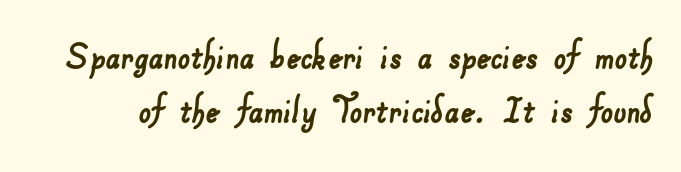
{"serif": "no", "width": "normal", "stroke_contrast": "low", "x_height": "small", "monospaced": "no", "underline": "no", "line_spacing_ratio": 1.22, "letter_spacing": "normal", "letter_spacing_em": 0.0, "glyph_px": 44}
